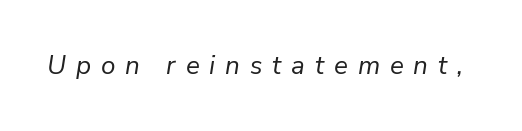
Q: Is the text bold? A: No.
Q: Is the text italic (slanted)? A: Yes, it leans right by about 9 degrees.
Q: Is the text underlined? A: No.
Q: Is the spacing between letters normal or unusually wide? A: Unusually wide.
